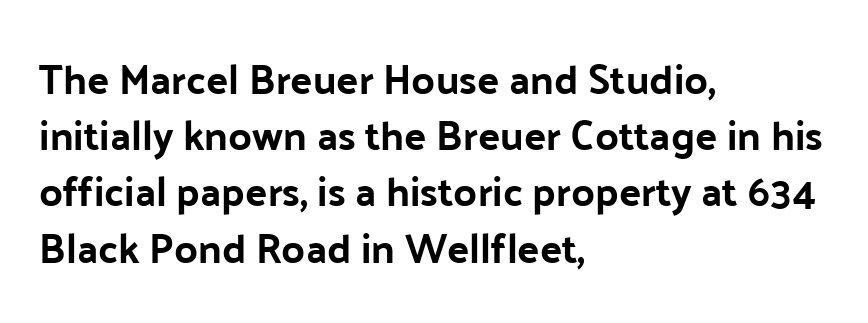
{"serif": "no", "italic": "no", "bold": "yes", "weight": "bold", "width": "normal", "stroke_contrast": "low", "x_height": "medium", "monospaced": "no", "underline": "no", "align": "left", "line_spacing": "normal", "line_spacing_ratio": 1.37, "letter_spacing": "normal", "letter_spacing_em": 0.0, "glyph_px": 41}
